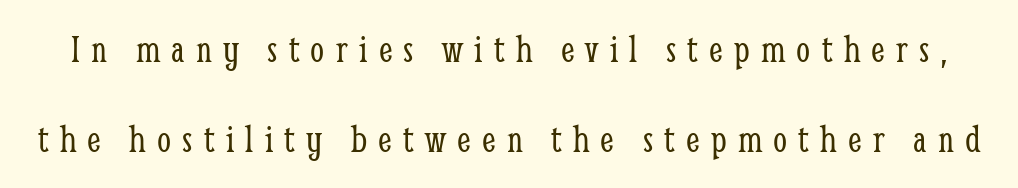
{"serif": "yes", "italic": "no", "bold": "no", "weight": "light", "width": "condensed", "stroke_contrast": "low", "x_height": "medium", "monospaced": "no", "underline": "no", "line_spacing": "loose", "line_spacing_ratio": 2.26, "letter_spacing": "wide", "letter_spacing_em": 0.28, "glyph_px": 40}
